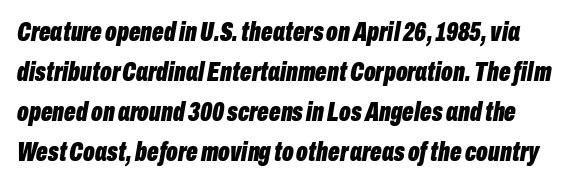
{"italic": "yes", "lean": "right", "slant_degrees": 10, "bold": "yes", "underline": "no", "line_spacing": "normal", "line_spacing_ratio": 1.48, "letter_spacing": "normal", "letter_spacing_em": 0.0, "glyph_px": 27}
